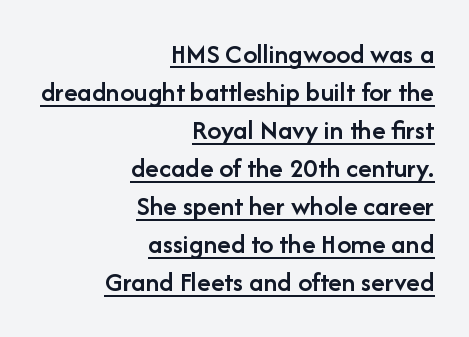
Q: Is the text bold? A: Semi-bold.
Q: Is the text italic (slanted)? A: No, it is upright.
Q: Is the typeface a serif or a sans-serif typeface? A: Sans-serif.
Q: Is the text underlined? A: Yes.
Q: How is the paragraph aligned? A: Right-aligned.
Q: Is the spacing between letters normal or unusually wide? A: Normal.
Q: Is the spacing between lines tight, normal or loose? A: Normal.
Q: Width (condensed, normal, or wide)? A: Normal.
Q: Stroke contrast? A: Low.
Q: x-height? A: Medium.
Q: Monospaced? A: No.
